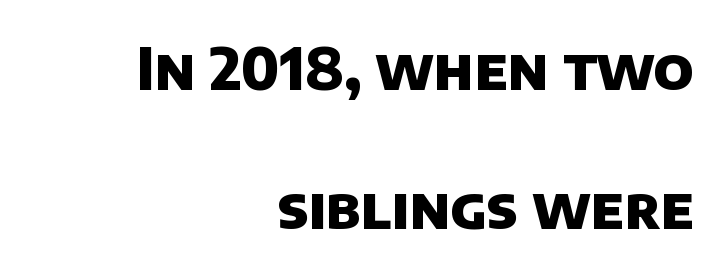
{"serif": "no", "bold": "yes", "weight": "heavy", "width": "normal", "stroke_contrast": "low", "x_height": "large", "monospaced": "no", "underline": "no", "align": "right", "line_spacing": "loose", "line_spacing_ratio": 2.43, "letter_spacing": "normal", "letter_spacing_em": 0.0, "glyph_px": 57}
